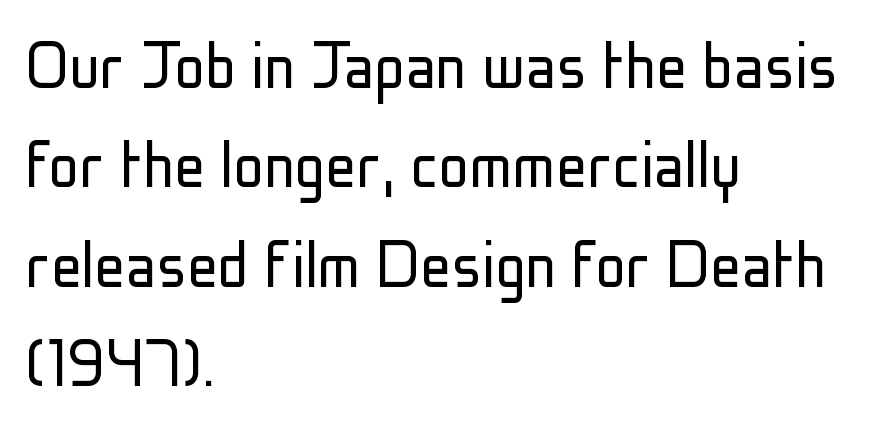
Letter spacing: default. Typographically, this falls in the sans-serif category. One glance says typical: line gaps are just what's usual. Just letters on the line, the space beneath them empty. Weight: in the light-to-regular range.
